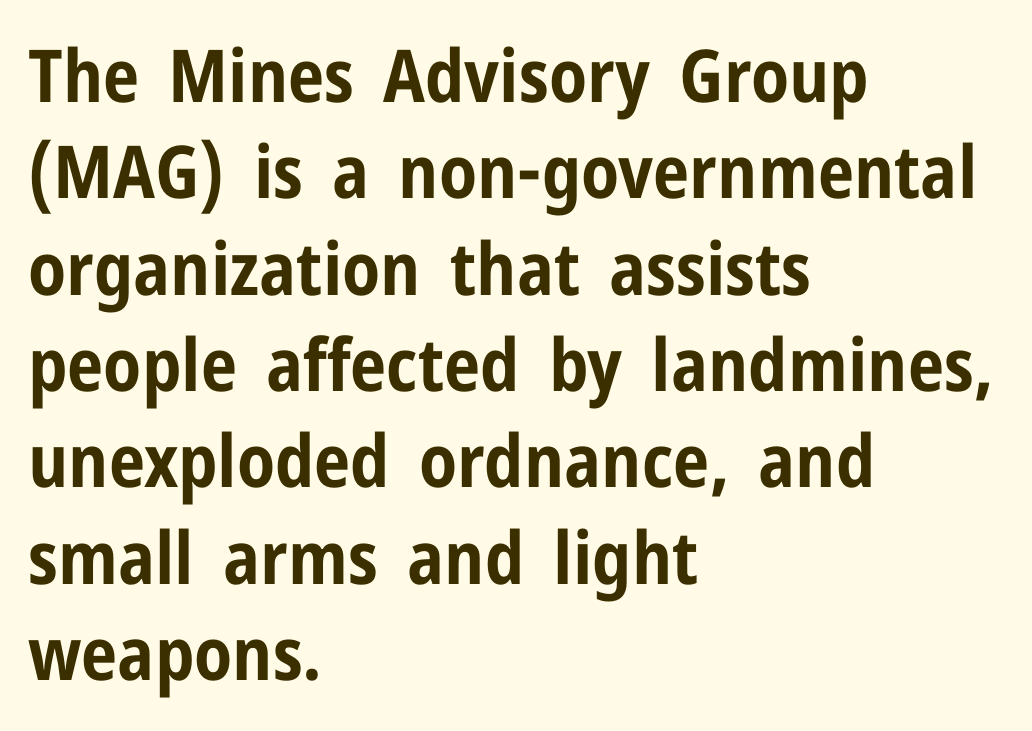
Type without underlining. The rows are spaced the way most documents space them. In terms of weight, the rendering is a true, heavy bold. Serifs: no, the terminals of the letterforms are clean. Do the letters lean? They stand straight. Is this a fixed-width face? No — the glyphs have proportional, varying widths.
